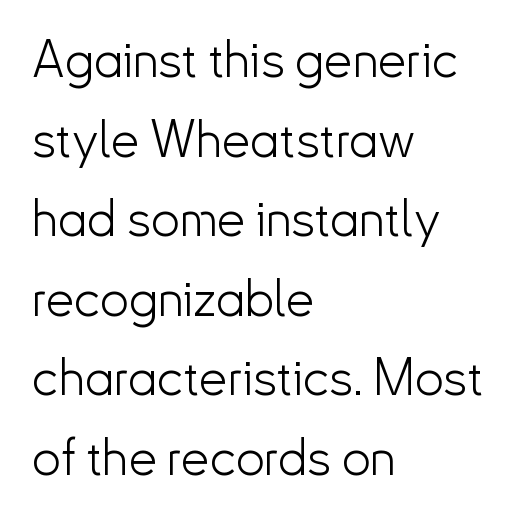
{"serif": "no", "italic": "no", "bold": "no", "weight": "light", "width": "normal", "stroke_contrast": "low", "x_height": "small", "monospaced": "no", "underline": "no", "align": "left", "line_spacing": "normal", "line_spacing_ratio": 1.56, "letter_spacing": "normal", "letter_spacing_em": 0.0, "glyph_px": 51}
